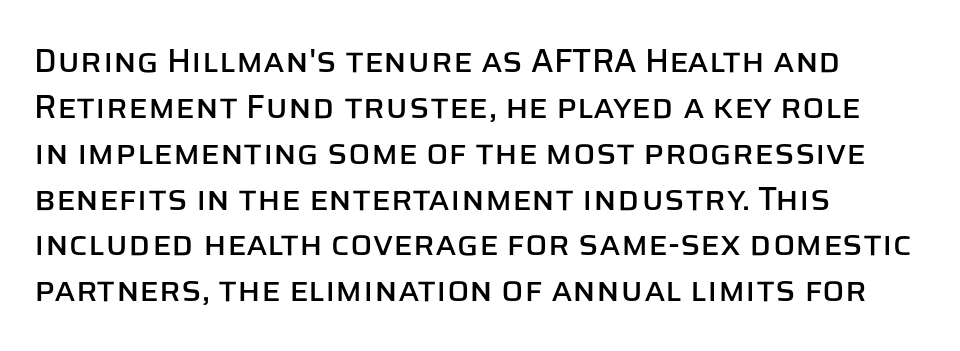
The image shows 33 px sans-serif type, upright; set left-aligned, normal line spacing (1.39x), normal letter spacing, not underlined; low stroke contrast and a large x-height.
